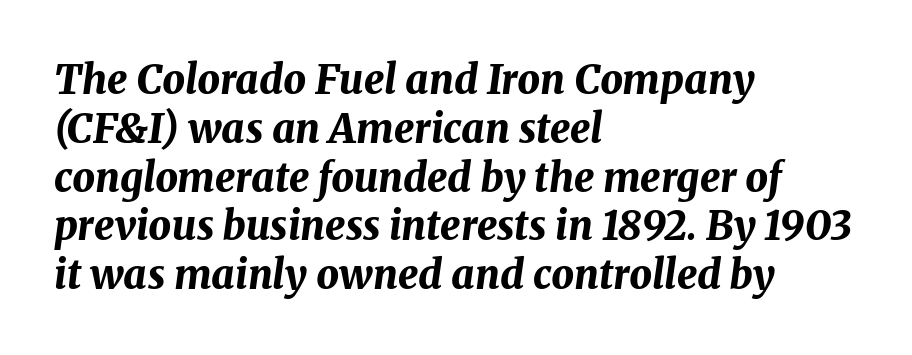
Horizontally, the lines are justified to the leading edge only. Words appear dense and cohesive because spacing is normal. Spacing verdict: proportional, widths tailored to each character. In terms of posture, this sample is oblique. Is the type bold? Yes — the strokes are clearly thick and heavy. The glyphs are unaccompanied by any horizontal stroke below them.
